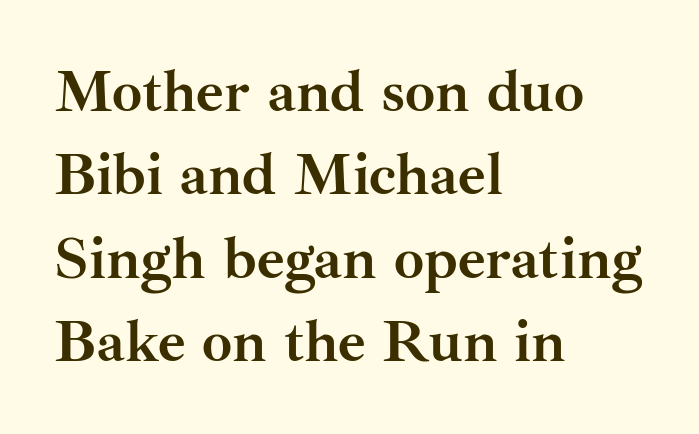
The vertical gap from one line to the next is medium. Typesetter's note: full bold, strokes at maximum text heaviness. Italic: no, the glyphs are upright roman. Note the varied advance widths — an 'i' is clearly narrower than an 'm'.
